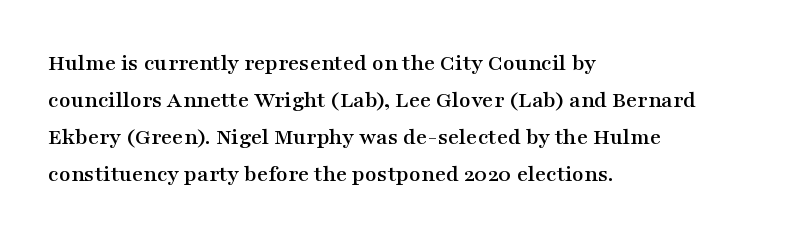
This is roman type, the default non-slanted kind. The lines in this sample share a left origin and differ only in where they stop. Glance below the letters and you will spot only blank space. The line-height multiplier appears to be the usual default. No extra tracking has been applied to these lines.
